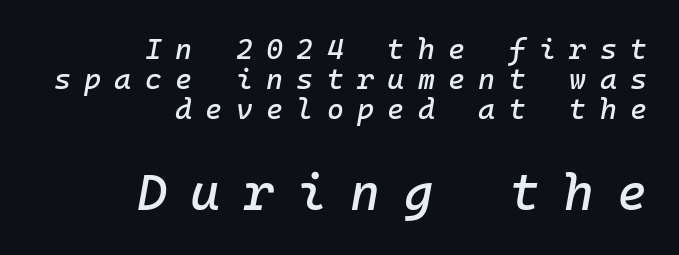
Q: Is the text italic (slanted)? A: Yes, it leans right by about 10 degrees.
Q: Is the text underlined? A: No.
Q: How is the paragraph aligned? A: Right-aligned.
Q: Is the spacing between letters normal or unusually wide? A: Unusually wide.
Q: Is the spacing between lines tight, normal or loose? A: Tight.
Q: Which block of text is set in a larger size, the first (top) or the second (bottom)? A: The second (bottom) one.
Q: Width (condensed, normal, or wide)? A: Normal.
Q: Stroke contrast? A: Low.
Q: x-height? A: Medium.
Q: Monospaced? A: Yes.
